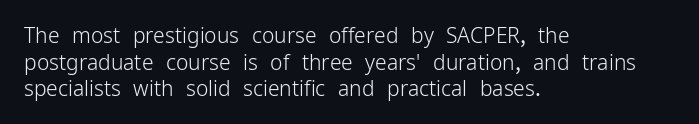
Q: Is the text bold? A: No.
Q: Is the text italic (slanted)? A: No, it is upright.
Q: Is the text underlined? A: No.
Q: How is the paragraph aligned? A: Left-aligned.
Q: Is the spacing between letters normal or unusually wide? A: Normal.
Q: Is the spacing between lines tight, normal or loose? A: Normal.
